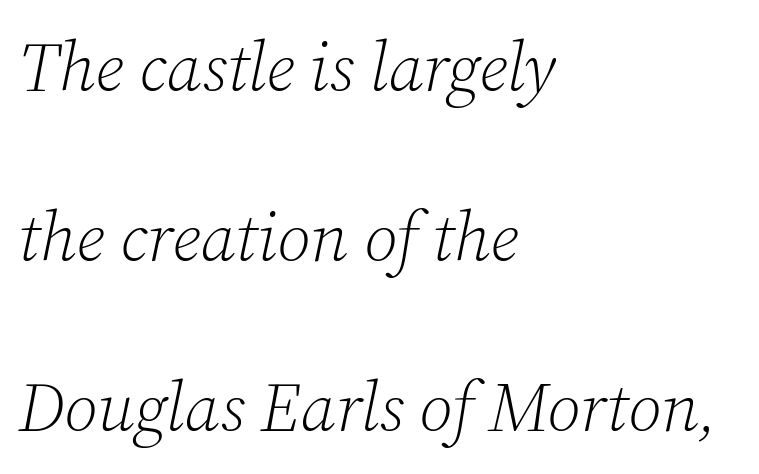
{"serif": "yes", "italic": "yes", "lean": "right", "slant_degrees": 12, "bold": "no", "weight": "light", "width": "normal", "stroke_contrast": "low", "x_height": "medium", "monospaced": "no", "underline": "no", "align": "left", "line_spacing": "loose", "line_spacing_ratio": 2.43, "letter_spacing": "normal", "letter_spacing_em": 0.0, "glyph_px": 70}
